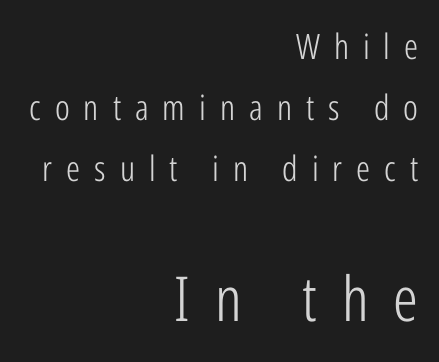
Q: Is the text bold? A: No.
Q: Is the text italic (slanted)? A: No, it is upright.
Q: Is the typeface a serif or a sans-serif typeface? A: Sans-serif.
Q: Is the text underlined? A: No.
Q: How is the paragraph aligned? A: Right-aligned.
Q: Is the spacing between letters normal or unusually wide? A: Unusually wide.
Q: Which block of text is set in a larger size, the first (top) or the second (bottom)? A: The second (bottom) one.
Q: Width (condensed, normal, or wide)? A: Condensed.
Q: Stroke contrast? A: Low.
Q: x-height? A: Medium.
Q: Monospaced? A: No.
